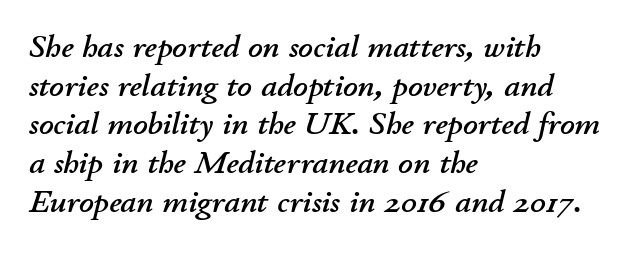
{"italic": "yes", "lean": "right", "slant_degrees": 11, "width": "normal", "stroke_contrast": "low", "x_height": "small", "monospaced": "no", "underline": "no", "align": "left", "line_spacing_ratio": 1.21, "letter_spacing": "normal", "letter_spacing_em": 0.0, "glyph_px": 32}
